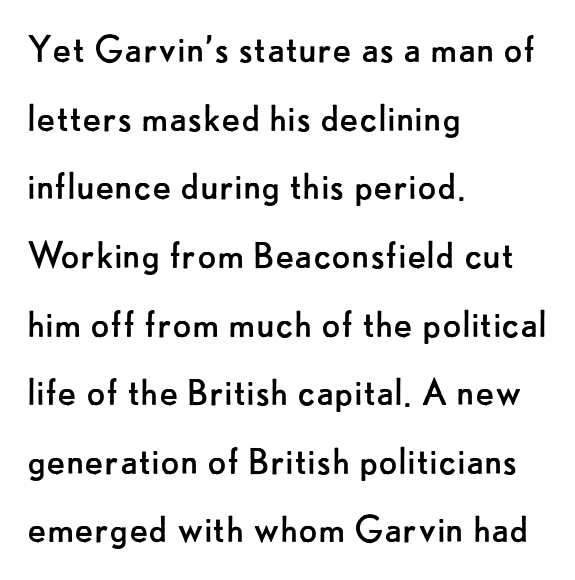
The image shows 44 px regular-weight sans-serif type, upright; set left-aligned, normal line spacing (1.56x), normal letter spacing, not underlined; low stroke contrast and a small x-height.
